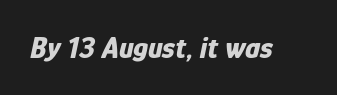
Short note: letters normally spaced. The space directly below the letters is spotless. Weight: bold. These lines are rendered in a variable-pitch font.
